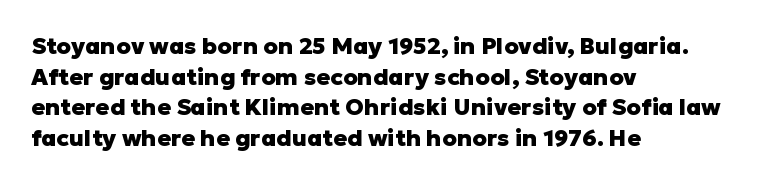
Q: Is the text bold? A: Yes.
Q: Is the text italic (slanted)? A: No, it is upright.
Q: Is the text underlined? A: No.
Q: How is the paragraph aligned? A: Left-aligned.
Q: Is the spacing between letters normal or unusually wide? A: Normal.
Q: Is the spacing between lines tight, normal or loose? A: Normal.
